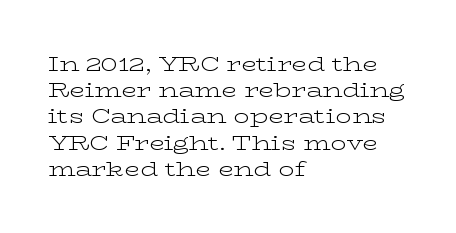
The image shows 20 px text type, upright; set left-aligned, normal line spacing (1.31x), normal letter spacing, not underlined.
